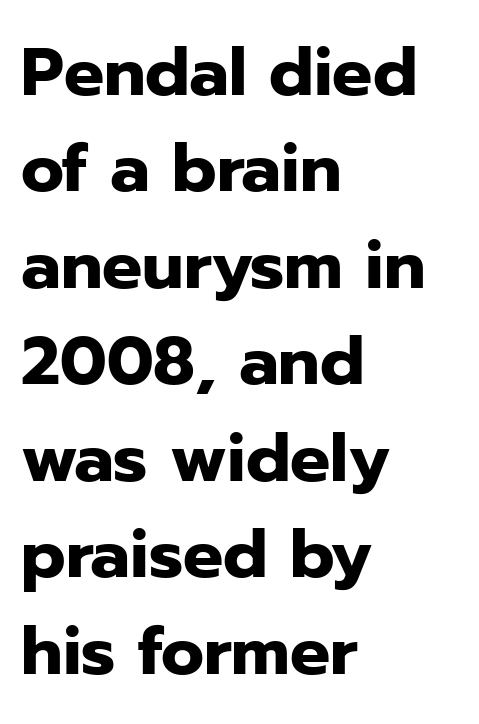
{"serif": "no", "italic": "no", "bold": "yes", "weight": "heavy", "width": "normal", "stroke_contrast": "low", "x_height": "medium", "monospaced": "no", "underline": "no", "align": "left", "line_spacing": "normal", "line_spacing_ratio": 1.44, "letter_spacing": "normal", "letter_spacing_em": 0.0, "glyph_px": 67}
